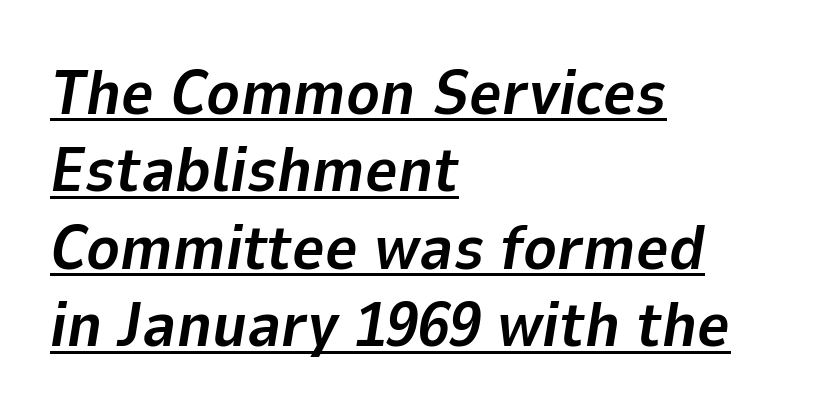
Q: Is the text bold? A: Yes.
Q: Is the text italic (slanted)? A: Yes, it leans right by about 9 degrees.
Q: Is the text underlined? A: Yes.
Q: How is the paragraph aligned? A: Left-aligned.
Q: Is the spacing between letters normal or unusually wide? A: Normal.
Q: Width (condensed, normal, or wide)? A: Normal.
Q: Stroke contrast? A: Low.
Q: x-height? A: Medium.
Q: Monospaced? A: No.
